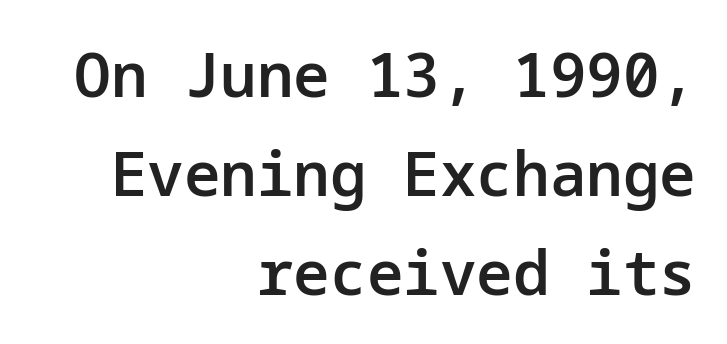
Does the lettering tilt? It doesn't — this is upright. A sans-serif font was chosen for this passage. The sample has been set in demibold, a notch under bold. The horizontal fit of the characters is conventional and even.
